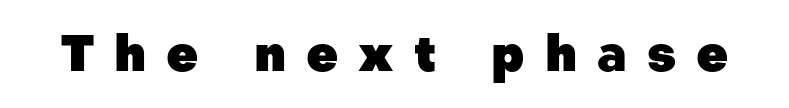
The image shows 50 px heavy sans-serif type, upright; set unusually wide letter spacing (+0.4 em), not underlined; low stroke contrast and a medium x-height.
